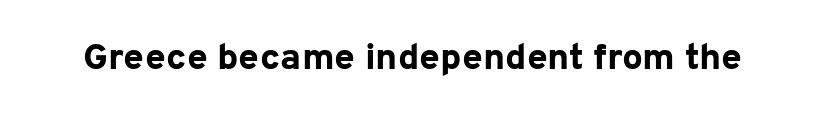
A typesetter would call this zero additional tracking. The zone under the glyphs is completely vacant. The designer went with a sans here, leaving each stem footless. Here the designer chose a conventional face with non-uniform glyph widths. Do the letters lean? They stand straight.
